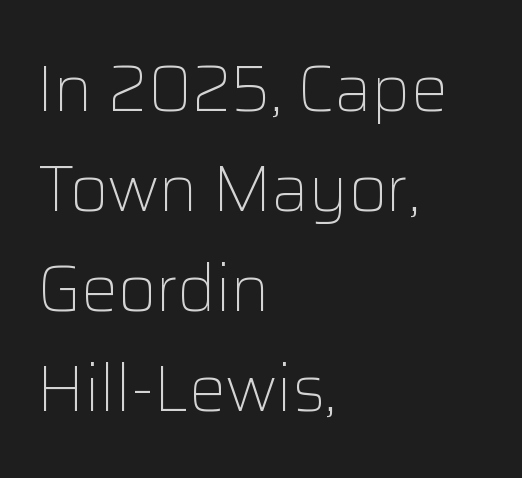
The image shows 65 px light sans-serif type, upright; set left-aligned, normal line spacing (1.54x), normal letter spacing, not underlined; low stroke contrast and a medium x-height.
